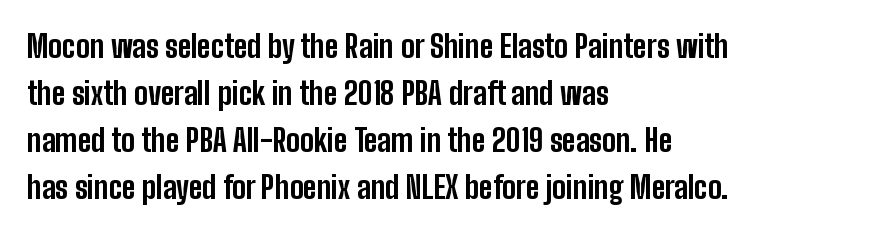
The zone under the glyphs is completely vacant. Is there any slant? The stems are plumb. Tracking value appears to be zero — textbook default spacing. This sample has the flowing, uneven cadence of proportional lettering. Check where the strokes stop: nothing finishes them off — pure sans.
